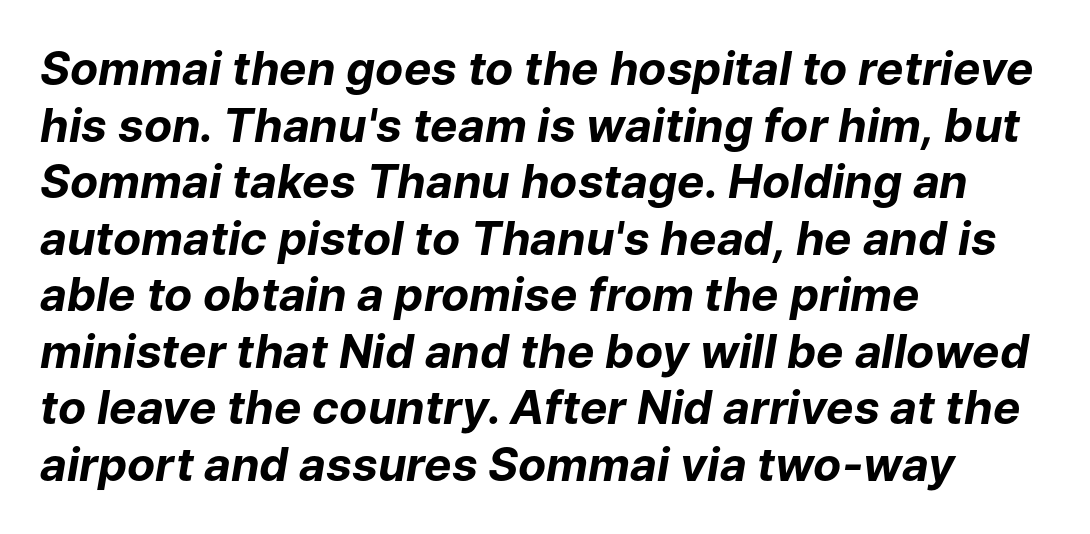
Q: Is the text bold? A: Yes.
Q: Is the text italic (slanted)? A: Yes, it leans right by about 9 degrees.
Q: Is the text underlined? A: No.
Q: How is the paragraph aligned? A: Left-aligned.
Q: Is the spacing between letters normal or unusually wide? A: Normal.
Q: Width (condensed, normal, or wide)? A: Normal.
Q: Stroke contrast? A: Low.
Q: x-height? A: Medium.
Q: Monospaced? A: No.
